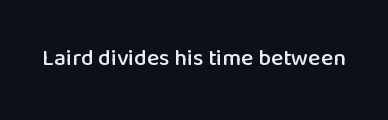
{"italic": "no", "underline": "no", "letter_spacing": "normal", "letter_spacing_em": 0.0, "glyph_px": 23}
